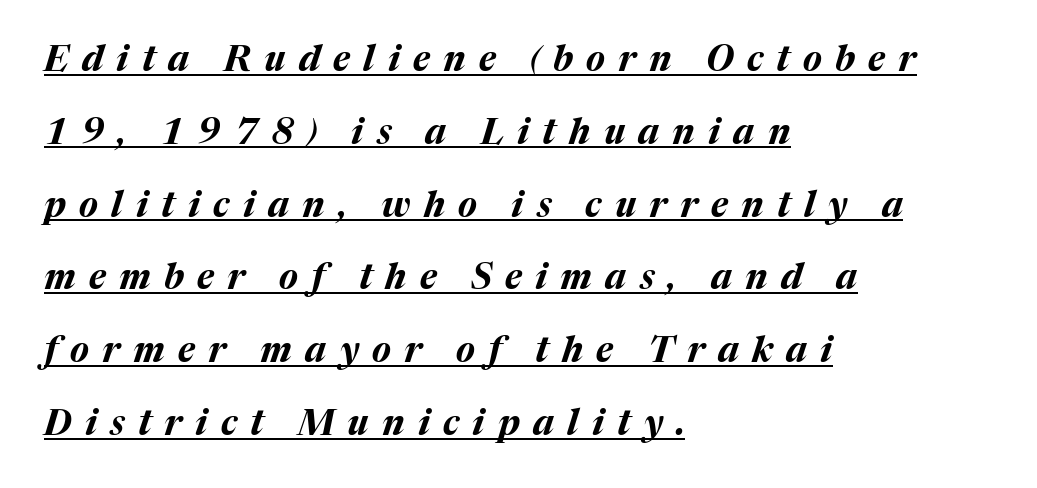
{"italic": "yes", "lean": "right", "slant_degrees": 17, "bold": "yes", "weight": "bold", "width": "normal", "stroke_contrast": "medium", "x_height": "medium", "monospaced": "no", "underline": "yes", "align": "left", "line_spacing": "loose", "line_spacing_ratio": 2.08, "letter_spacing": "wide", "letter_spacing_em": 0.38, "glyph_px": 35}
